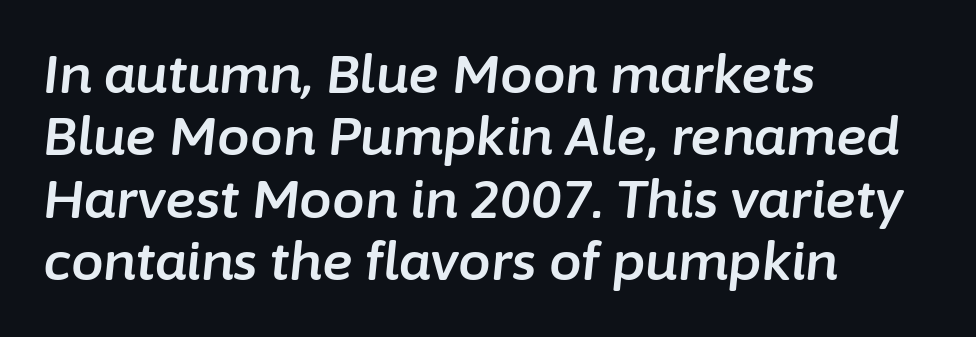
{"italic": "yes", "lean": "right", "slant_degrees": 6, "width": "normal", "stroke_contrast": "low", "x_height": "medium", "monospaced": "no", "underline": "no", "align": "left", "line_spacing_ratio": 1.2, "letter_spacing": "normal", "letter_spacing_em": 0.0, "glyph_px": 52}
